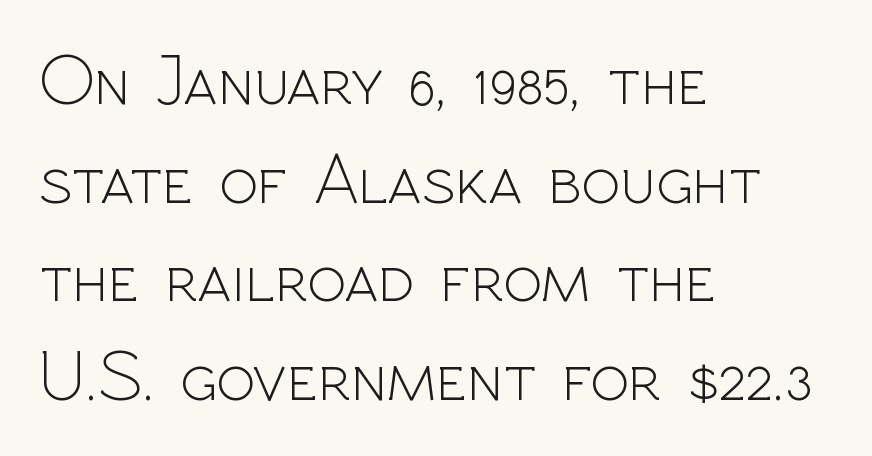
Q: Is the text bold? A: No.
Q: Is the text italic (slanted)? A: No, it is upright.
Q: Is the typeface a serif or a sans-serif typeface? A: Sans-serif.
Q: Is the text underlined? A: No.
Q: How is the paragraph aligned? A: Left-aligned.
Q: Is the spacing between letters normal or unusually wide? A: Normal.
Q: Is the spacing between lines tight, normal or loose? A: Normal.
Q: Width (condensed, normal, or wide)? A: Normal.
Q: x-height? A: Medium.
Q: Monospaced? A: No.
